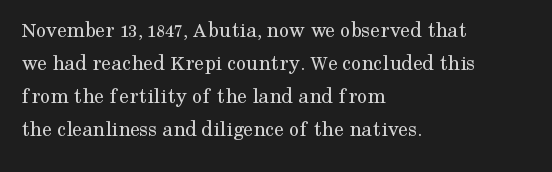
Q: Is the text bold? A: No.
Q: Is the text italic (slanted)? A: No, it is upright.
Q: Is the text underlined? A: No.
Q: How is the paragraph aligned? A: Left-aligned.
Q: Is the spacing between letters normal or unusually wide? A: Normal.
Q: Is the spacing between lines tight, normal or loose? A: Normal.
